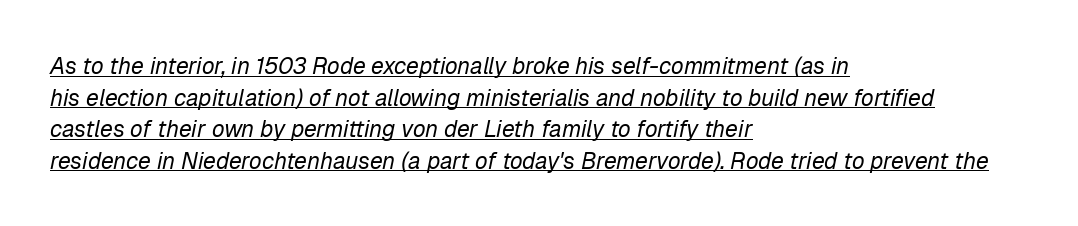
The image shows 23 px text type, italic (leaning right); set left-aligned, normal line spacing (1.37x), normal letter spacing, underlined.
